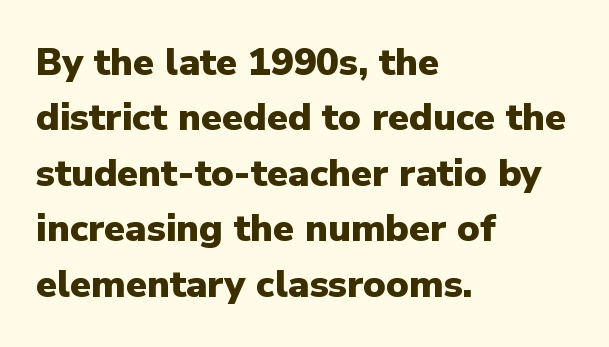
Honestly, the row spacing looks completely unremarkable. The letters advance in unequal steps, a hallmark of proportional type. Unlike a traditional serif, this face leaves its strokes unadorned. Chunky letters — that's bold for sure.
